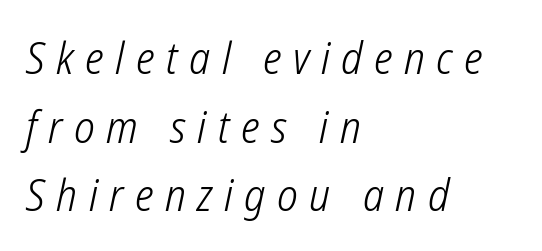
Alignment: flush left. Interline gaps are of average width in this sample. Only glyphs here, with clear space below each row. This sample has the flowing, uneven cadence of proportional lettering. Each stroke keeps to a modest, everyday thickness or less. Characters follow at a spacing far wider than the type designer built in.
